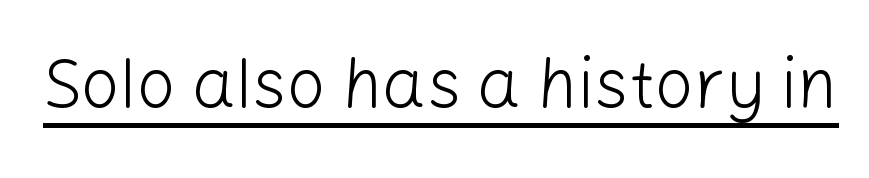
The image shows 69 px light sans-serif type, upright; set normal letter spacing, underlined; low stroke contrast and a medium x-height.
